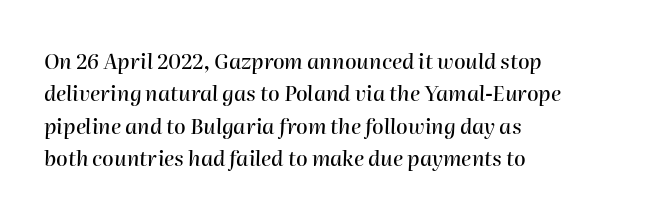
The image shows 21 px text type, italic (leaning right); set left-aligned, normal line spacing (1.54x), normal letter spacing, not underlined.
